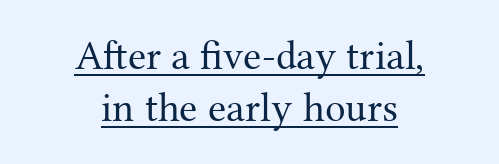
The image shows 41 px regular-weight serif type, upright; set centered, normal line spacing (1.26x), normal letter spacing, underlined; medium stroke contrast and a medium x-height.
